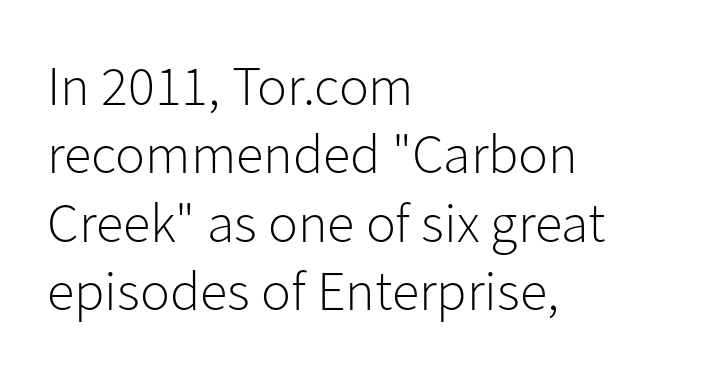
{"serif": "no", "italic": "no", "bold": "no", "weight": "light", "width": "normal", "stroke_contrast": "low", "x_height": "medium", "monospaced": "no", "underline": "no", "align": "left", "line_spacing_ratio": 1.22, "letter_spacing": "normal", "letter_spacing_em": 0.0, "glyph_px": 56}
